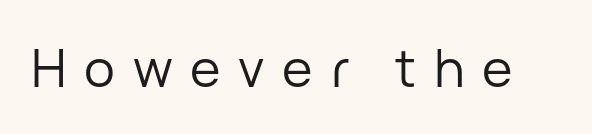
{"serif": "no", "italic": "no", "bold": "no", "weight": "regular", "width": "normal", "stroke_contrast": "low", "x_height": "medium", "monospaced": "no", "underline": "no", "letter_spacing": "wide", "letter_spacing_em": 0.34, "glyph_px": 52}
